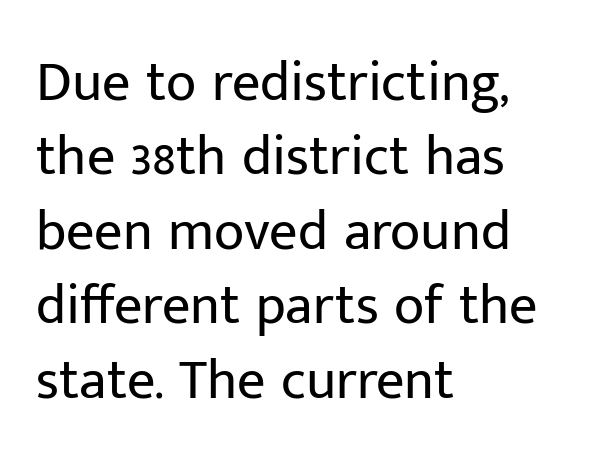
The image shows 56 px regular-weight sans-serif type, upright; set left-aligned, normal line spacing (1.33x), normal letter spacing, not underlined; low stroke contrast and a medium x-height.
